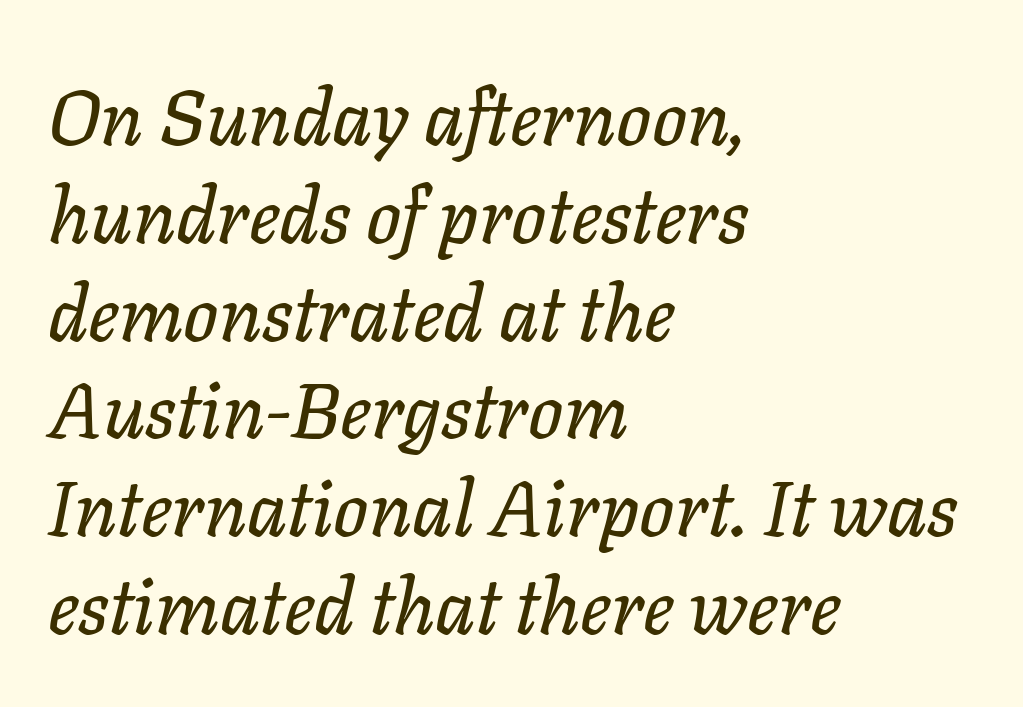
Q: Is the text italic (slanted)? A: Yes, it leans right by about 11 degrees.
Q: Is the text underlined? A: No.
Q: How is the paragraph aligned? A: Left-aligned.
Q: Is the spacing between letters normal or unusually wide? A: Normal.
Q: Is the spacing between lines tight, normal or loose? A: Normal.
Q: Width (condensed, normal, or wide)? A: Normal.
Q: Stroke contrast? A: Low.
Q: x-height? A: Medium.
Q: Monospaced? A: No.
